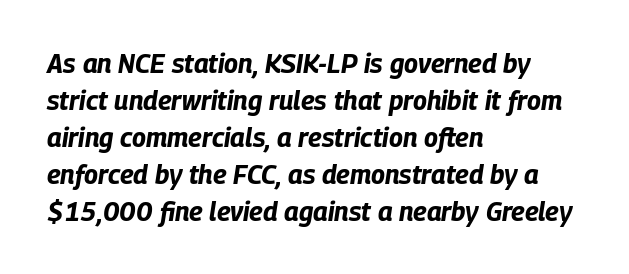
Italic: yes, the glyphs are oblique. Only glyphs here, with clear space below each row. Tracking here is standard; glyphs follow each other at the usual distance. Horizontal alignment here is leftward, the default for most running prose. The typesetting leans heavy: a genuine bold. Reading down the column, the eye jumps a familiar distance to each next line.
